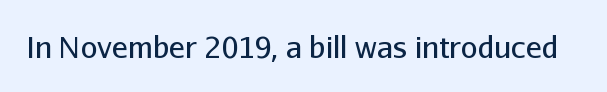
Nope, not italic — everything's standing straight. No letter is thick-stroked: the sample isn't bold. Plain, unruled lines of type. I'd call this a sans setting — the letters go barefoot. Here the designer chose a conventional face with non-uniform glyph widths. The tracking reads as untouched default to a designer's eye.
